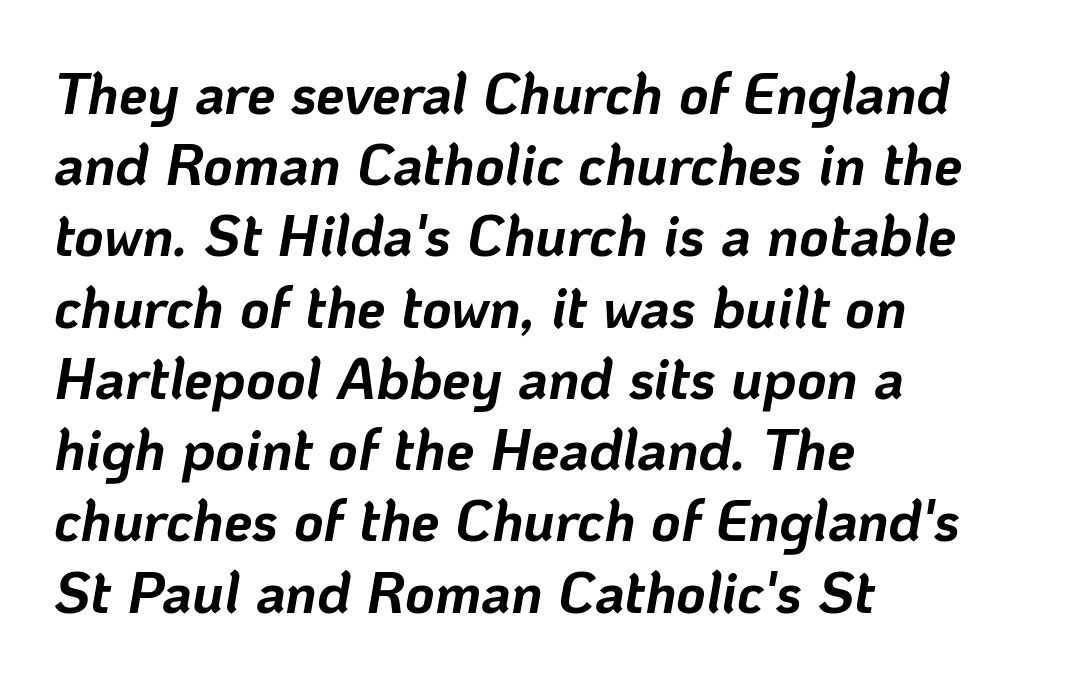
{"italic": "yes", "lean": "right", "slant_degrees": 10, "bold": "yes", "weight": "bold", "width": "normal", "stroke_contrast": "low", "x_height": "medium", "monospaced": "no", "underline": "no", "align": "left", "line_spacing": "normal", "line_spacing_ratio": 1.25, "letter_spacing": "normal", "letter_spacing_em": 0.0, "glyph_px": 57}
